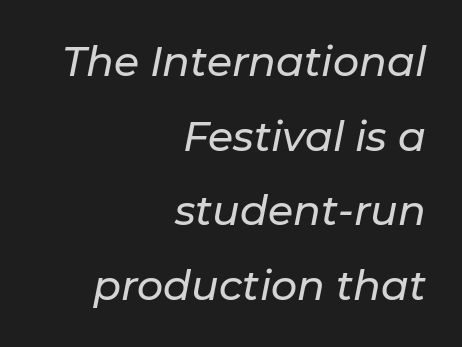
Where is the straight margin? On the right. You could not count columns in this text — the font is proportionally spaced. Rendered with sloped, italic letterforms. The words here are not underlined.
